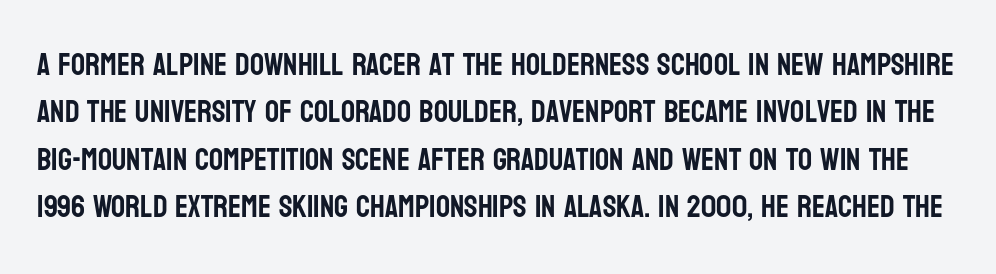
The image shows 31 px condensed sans-serif type, upright; set normal line spacing (1.53x), normal letter spacing, not underlined; low stroke contrast and a large x-height.
